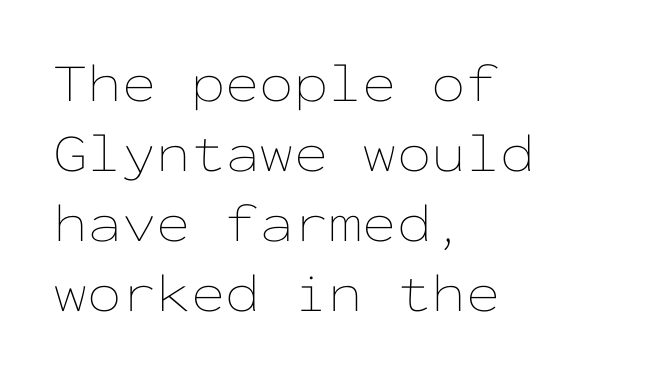
The image shows 55 px thin, wide type, upright, monospaced; set left-aligned, normal line spacing (1.27x), normal letter spacing, not underlined; low stroke contrast and a medium x-height.
